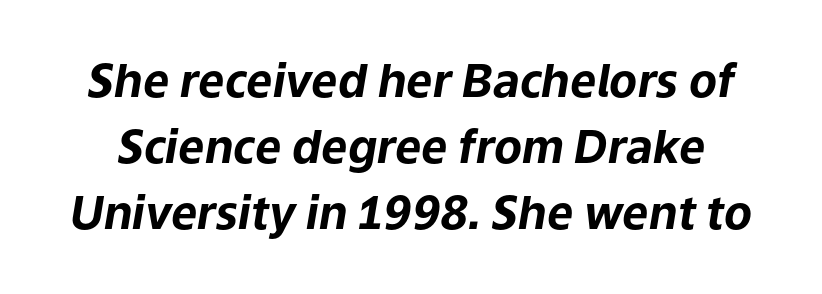
Q: Is the text bold? A: Yes.
Q: Is the text italic (slanted)? A: Yes, it leans right by about 9 degrees.
Q: Is the text underlined? A: No.
Q: Is the spacing between letters normal or unusually wide? A: Normal.
Q: Is the spacing between lines tight, normal or loose? A: Normal.
Q: Width (condensed, normal, or wide)? A: Normal.
Q: Stroke contrast? A: Low.
Q: x-height? A: Medium.
Q: Monospaced? A: No.
